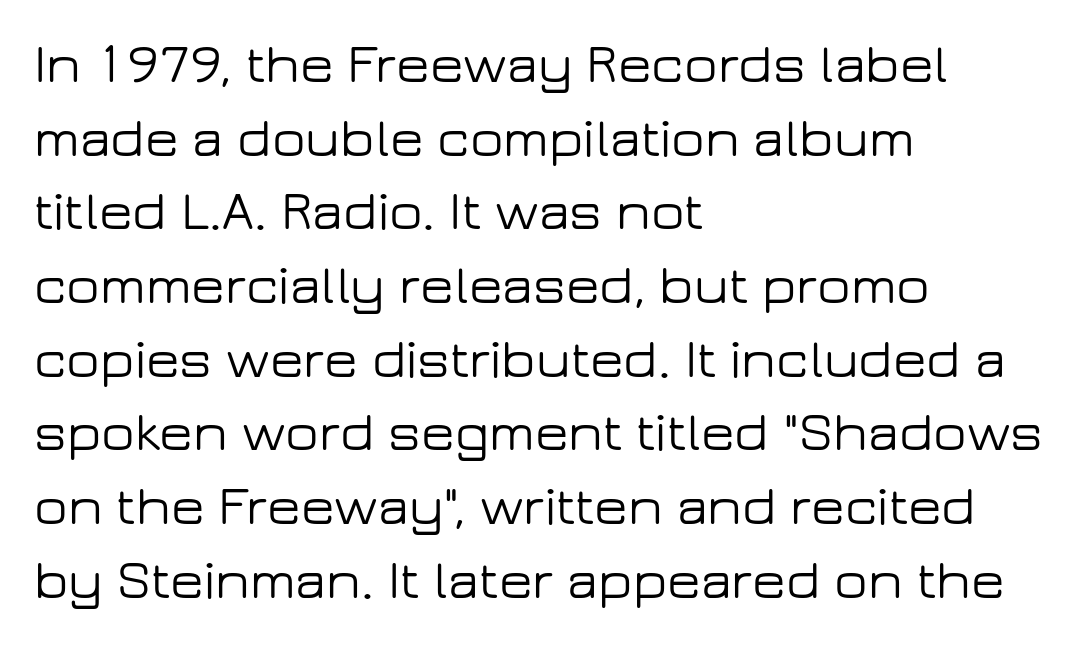
{"serif": "no", "italic": "no", "width": "wide", "stroke_contrast": "low", "x_height": "medium", "monospaced": "no", "underline": "no", "align": "left", "line_spacing": "normal", "line_spacing_ratio": 1.34, "letter_spacing": "normal", "letter_spacing_em": 0.0, "glyph_px": 55}
